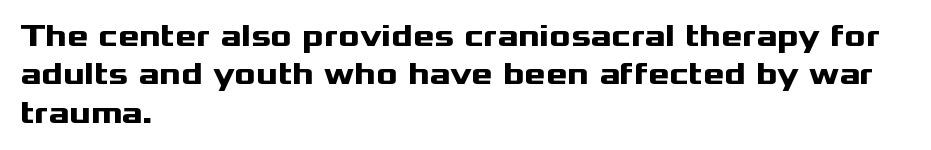
Typographic density is high because the face is bold. These lines stack with their left ends in a neat column. Anything drawn beneath the words? Only blank space. Proportional: the letters do not fall into vertical columns.
